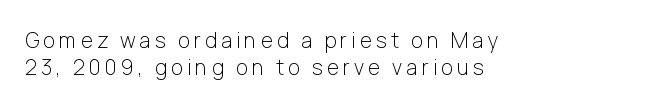
Q: Is the text bold? A: No.
Q: Is the text italic (slanted)? A: No, it is upright.
Q: Is the text underlined? A: No.
Q: How is the paragraph aligned? A: Left-aligned.
Q: Is the spacing between lines tight, normal or loose? A: Normal.
